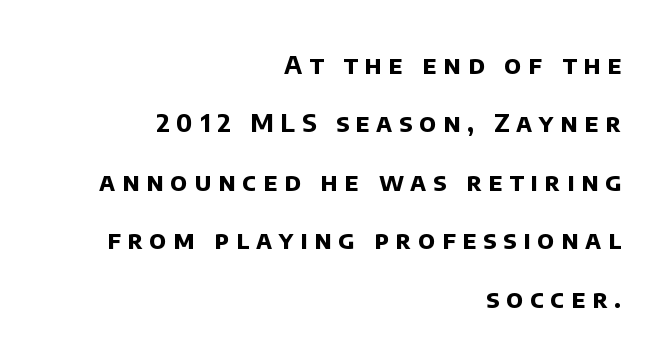
Q: Is the text bold? A: Yes.
Q: Is the text underlined? A: No.
Q: How is the paragraph aligned? A: Right-aligned.
Q: Is the spacing between letters normal or unusually wide? A: Unusually wide.
Q: Is the spacing between lines tight, normal or loose? A: Loose.
